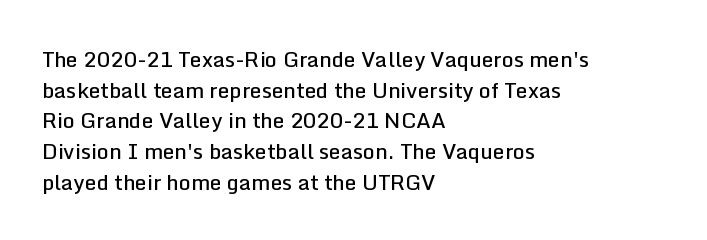
Look at the tracking — it's just the regular setting, nothing added. Normally led — the rows are evenly, conventionally spaced. The paragraph has a hard left edge and a soft right edge. Notice how the stems are strictly vertical — no italics here.
